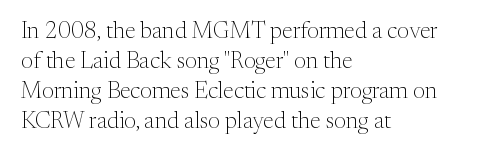
Teacher's note: observe the even left margin — that is flush-left alignment. Does extra space separate the letters? No, they use regular spacing. In terms of posture, this sample is upright. The glyphs are unaccompanied by any horizontal stroke below them. The lines sit at an ordinary, default distance from one another.
